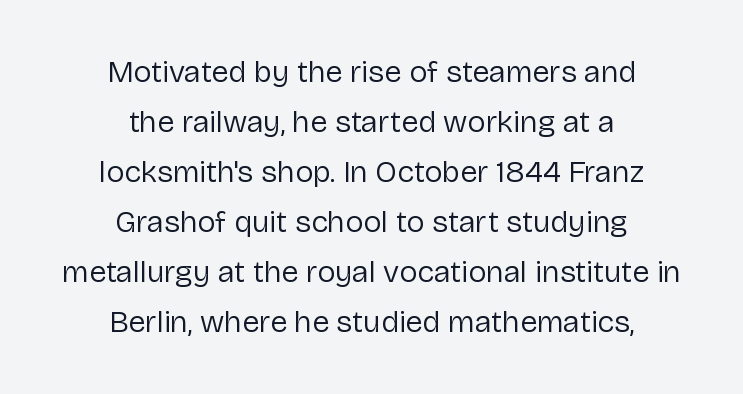
Is this a fixed-width face? No — the glyphs have proportional, varying widths. Tall strokes in this sample are plumb rather than angled. Regarding serifs, this sample does without them. In terms of letterspacing, this is plain default setting. Is the type heavy? It reads as light-to-regular instead.
